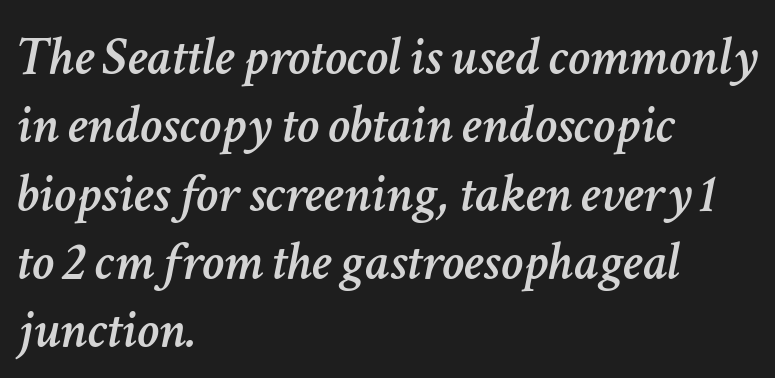
Q: Is the text italic (slanted)? A: Yes, it leans right by about 11 degrees.
Q: Is the text underlined? A: No.
Q: How is the paragraph aligned? A: Left-aligned.
Q: Is the spacing between letters normal or unusually wide? A: Normal.
Q: Width (condensed, normal, or wide)? A: Normal.
Q: Stroke contrast? A: Low.
Q: x-height? A: Medium.
Q: Monospaced? A: No.
